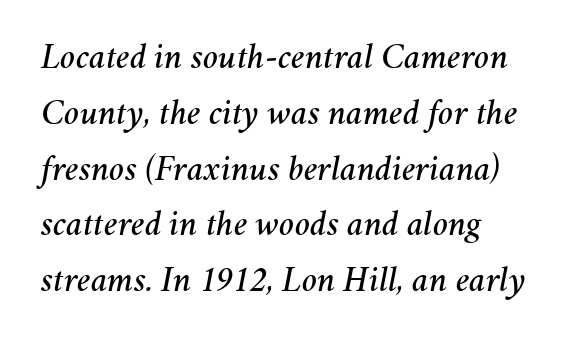
In terms of leading, this rendering sits right in the middle. Notice how the stems are inclined rather than vertical — that's the hallmark of italics. Any mark beneath the type? The region is blank. A typesetter would call this proportional, since set widths differ per character.
